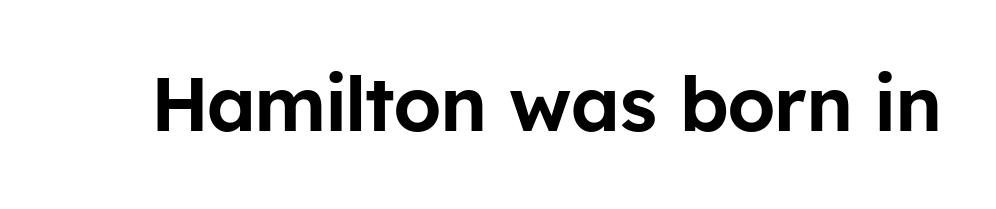
Q: Is the text italic (slanted)? A: No, it is upright.
Q: Is the typeface a serif or a sans-serif typeface? A: Sans-serif.
Q: Is the text underlined? A: No.
Q: Is the spacing between letters normal or unusually wide? A: Normal.
Q: Width (condensed, normal, or wide)? A: Normal.
Q: Stroke contrast? A: Low.
Q: x-height? A: Medium.
Q: Monospaced? A: No.
